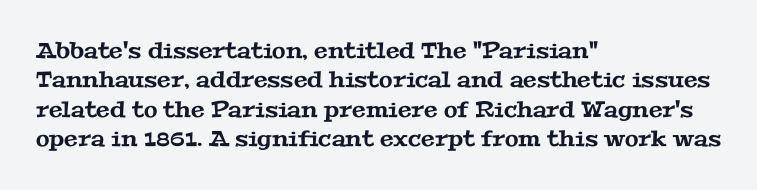
Beneath every word, the page is bare. Caption: multi-line text, flush left, ragged right. In terms of leading, this rendering sits right in the middle. This rendering leaves character spacing at its baseline value.
